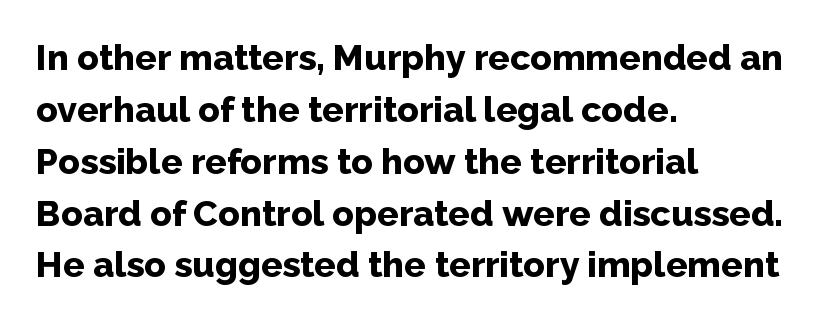
Q: Is the text bold? A: Yes.
Q: Is the text italic (slanted)? A: No, it is upright.
Q: Is the typeface a serif or a sans-serif typeface? A: Sans-serif.
Q: Is the text underlined? A: No.
Q: How is the paragraph aligned? A: Left-aligned.
Q: Is the spacing between letters normal or unusually wide? A: Normal.
Q: Is the spacing between lines tight, normal or loose? A: Normal.
Q: Width (condensed, normal, or wide)? A: Normal.
Q: Stroke contrast? A: Low.
Q: x-height? A: Medium.
Q: Monospaced? A: No.
